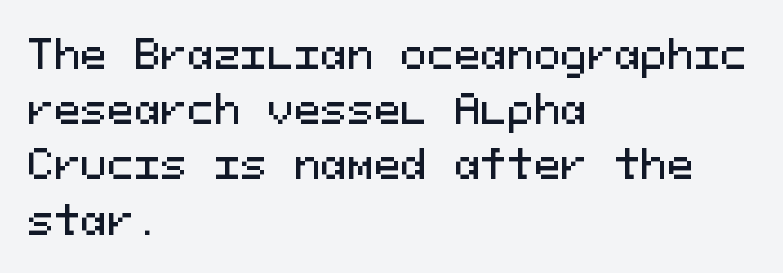
The image shows 40 px sans-serif type, upright, monospaced; set left-aligned, normal line spacing (1.38x), normal letter spacing, not underlined; medium stroke contrast and a medium x-height.
